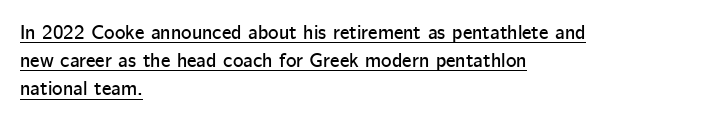
{"italic": "no", "underline": "yes", "align": "left", "line_spacing": "normal", "line_spacing_ratio": 1.41, "letter_spacing": "normal", "letter_spacing_em": 0.0, "glyph_px": 20}
